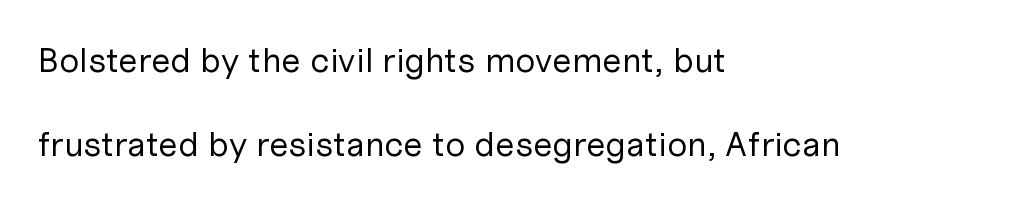
The image shows 35 px regular-weight sans-serif type, upright; set left-aligned, loose line spacing (2.39x), normal letter spacing, not underlined; low stroke contrast and a medium x-height.
